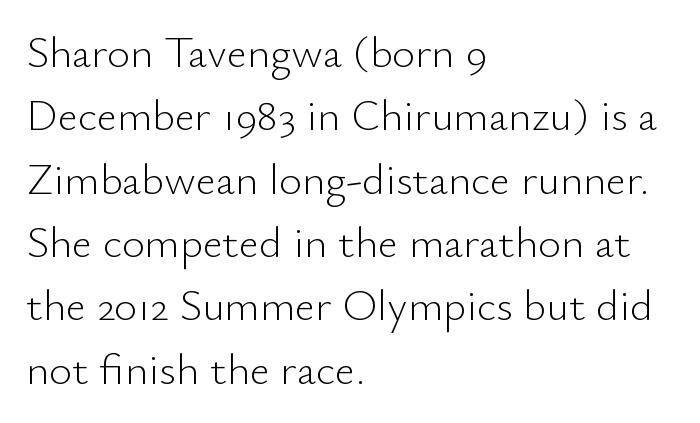
Q: Is the text bold? A: No.
Q: Is the text italic (slanted)? A: No, it is upright.
Q: Is the typeface a serif or a sans-serif typeface? A: Sans-serif.
Q: Is the text underlined? A: No.
Q: How is the paragraph aligned? A: Left-aligned.
Q: Is the spacing between letters normal or unusually wide? A: Normal.
Q: Is the spacing between lines tight, normal or loose? A: Normal.
Q: Width (condensed, normal, or wide)? A: Normal.
Q: Stroke contrast? A: Low.
Q: x-height? A: Small.
Q: Monospaced? A: No.
